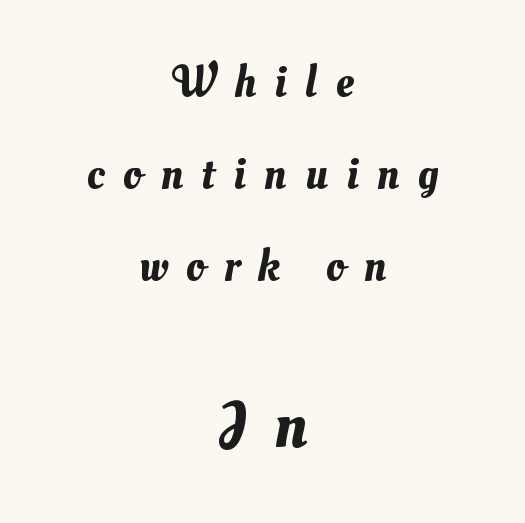
{"width": "normal", "stroke_contrast": "medium", "x_height": "small", "monospaced": "no", "underline": "no", "align": "center", "line_spacing": "loose", "line_spacing_ratio": 2.04, "letter_spacing": "wide", "letter_spacing_em": 0.41, "larger_block": "second", "size_ratio": 1.49, "glyph_px": 67}
